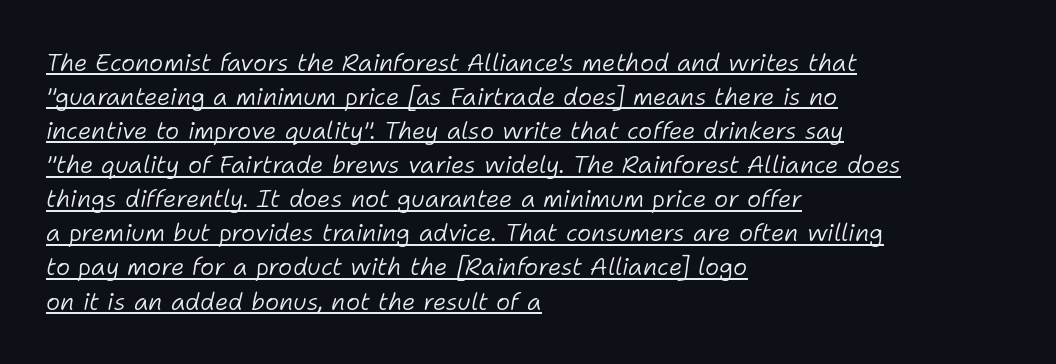
Q: Is the text bold? A: No.
Q: Is the text italic (slanted)? A: Yes, it leans right by about 11 degrees.
Q: Is the text underlined? A: Yes.
Q: How is the paragraph aligned? A: Left-aligned.
Q: Is the spacing between letters normal or unusually wide? A: Normal.
Q: Is the spacing between lines tight, normal or loose? A: Normal.
